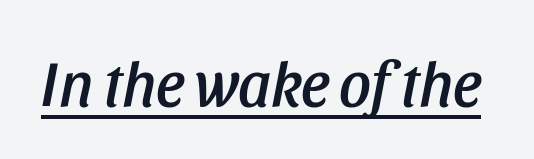
Each letter keeps its own natural width here, so spacing adapts to shape. Does extra space separate the letters? No, they use regular spacing. A typesetter would mark this as italic. Does a line run under the words? Yes, clearly.
